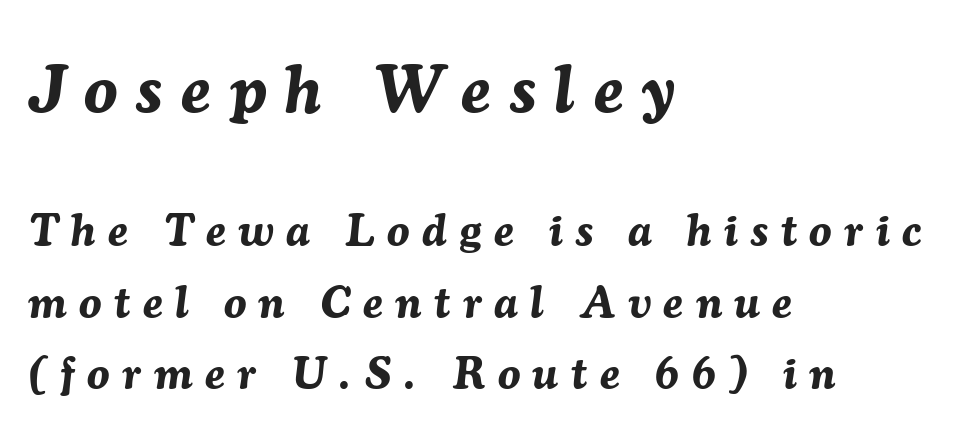
The image shows 67 px bold type, italic (leaning right); set left-aligned, normal line spacing (1.59x), unusually wide letter spacing (+0.28 em), not underlined; the first (top) block is 1.49x larger; medium stroke contrast and a medium x-height.
